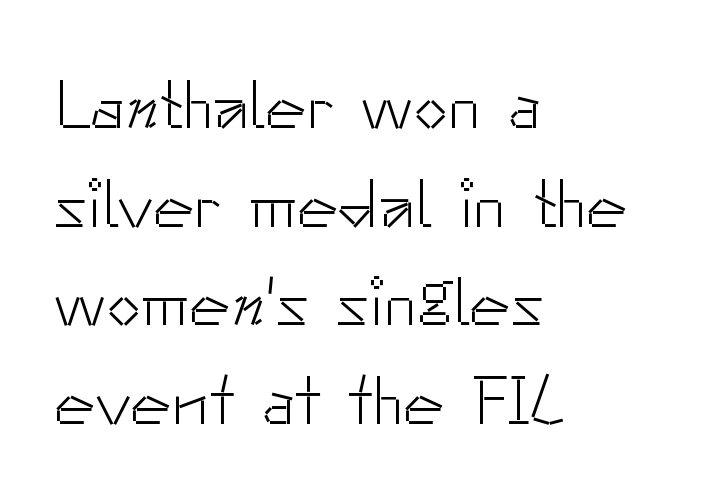
The image shows 69 px light sans-serif type, upright; set left-aligned, normal line spacing (1.43x), normal letter spacing, not underlined; low stroke contrast and a small x-height.
